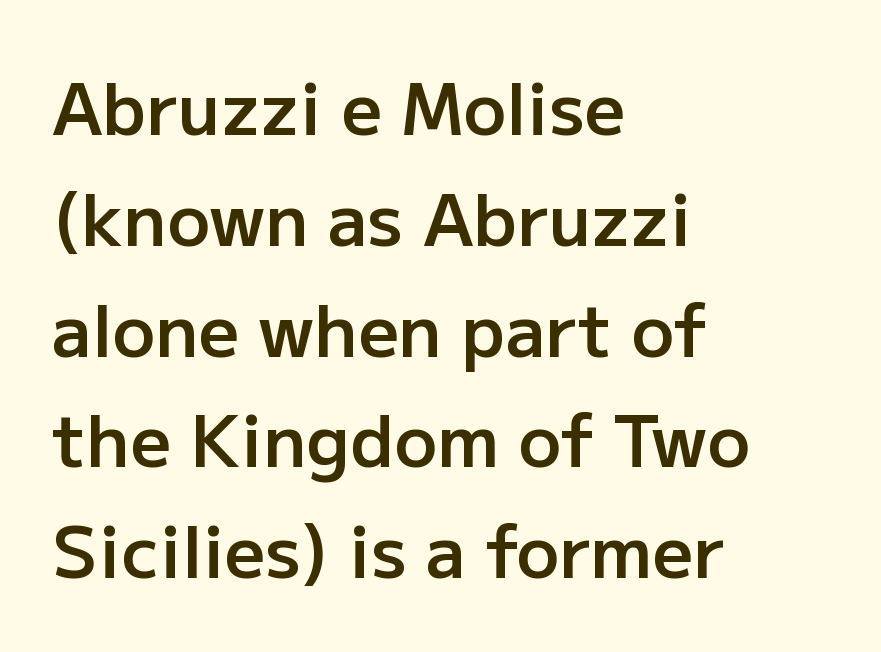
The image shows 71 px semibold sans-serif type, upright; set left-aligned, normal line spacing (1.56x), normal letter spacing, not underlined; low stroke contrast and a medium x-height.
